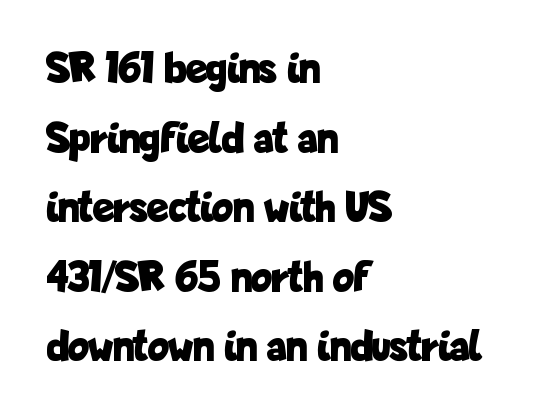
{"serif": "no", "italic": "no", "bold": "yes", "weight": "bold", "width": "condensed", "stroke_contrast": "low", "x_height": "medium", "monospaced": "no", "underline": "no", "align": "left", "line_spacing": "normal", "line_spacing_ratio": 1.58, "letter_spacing": "normal", "letter_spacing_em": 0.0, "glyph_px": 44}
